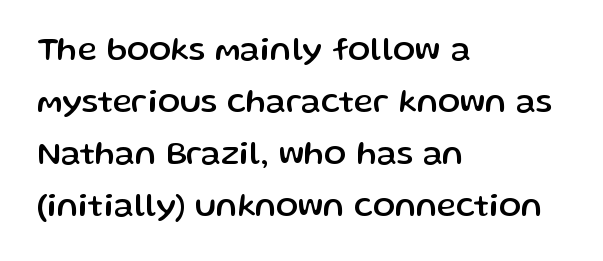
Q: Is the text italic (slanted)? A: No, it is upright.
Q: Is the typeface a serif or a sans-serif typeface? A: Sans-serif.
Q: Is the text underlined? A: No.
Q: How is the paragraph aligned? A: Left-aligned.
Q: Is the spacing between letters normal or unusually wide? A: Normal.
Q: Is the spacing between lines tight, normal or loose? A: Normal.
Q: Width (condensed, normal, or wide)? A: Normal.
Q: Stroke contrast? A: Low.
Q: x-height? A: Medium.
Q: Monospaced? A: No.
